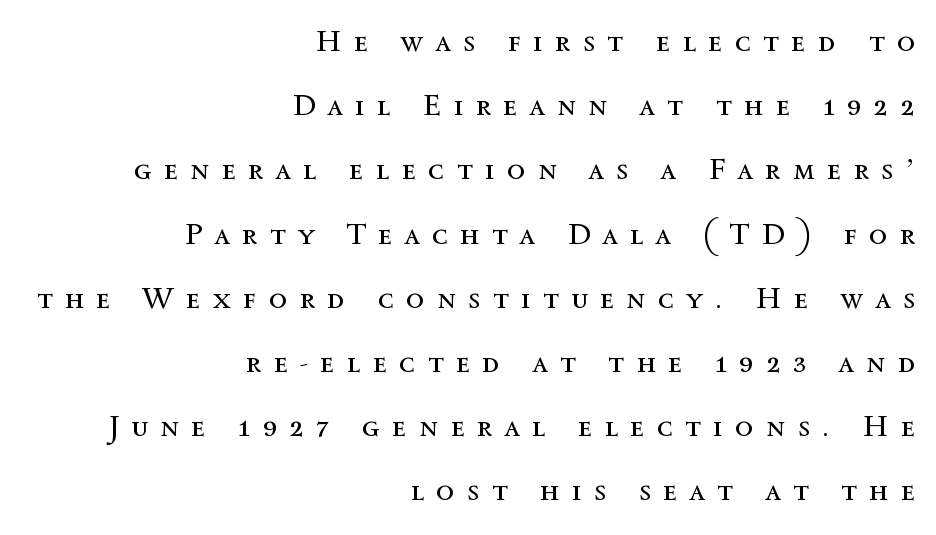
The image shows 30 px regular-weight type, upright; set right-aligned, loose line spacing (2.14x), unusually wide letter spacing (+0.42 em), not underlined; a medium x-height.
